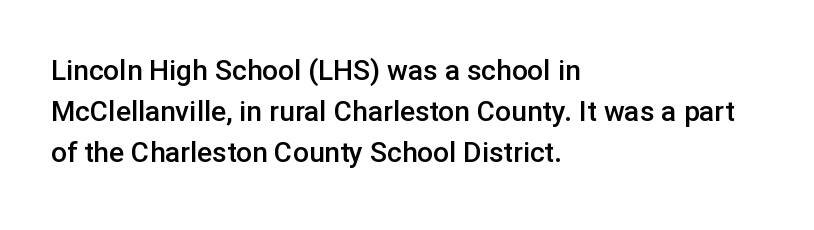
Q: Is the text bold? A: Semi-bold.
Q: Is the text italic (slanted)? A: No, it is upright.
Q: Is the typeface a serif or a sans-serif typeface? A: Sans-serif.
Q: Is the text underlined? A: No.
Q: How is the paragraph aligned? A: Left-aligned.
Q: Is the spacing between letters normal or unusually wide? A: Normal.
Q: Is the spacing between lines tight, normal or loose? A: Normal.
Q: Width (condensed, normal, or wide)? A: Normal.
Q: Stroke contrast? A: Low.
Q: x-height? A: Medium.
Q: Monospaced? A: No.
